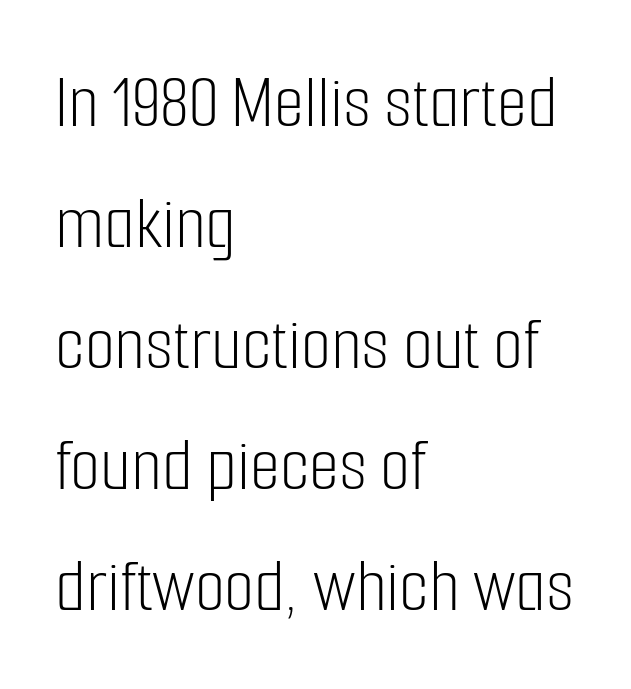
Q: Is the text bold? A: No.
Q: Is the text italic (slanted)? A: No, it is upright.
Q: Is the typeface a serif or a sans-serif typeface? A: Sans-serif.
Q: Is the text underlined? A: No.
Q: How is the paragraph aligned? A: Left-aligned.
Q: Is the spacing between letters normal or unusually wide? A: Normal.
Q: Is the spacing between lines tight, normal or loose? A: Normal.
Q: Width (condensed, normal, or wide)? A: Condensed.
Q: Stroke contrast? A: Low.
Q: x-height? A: Medium.
Q: Monospaced? A: No.
